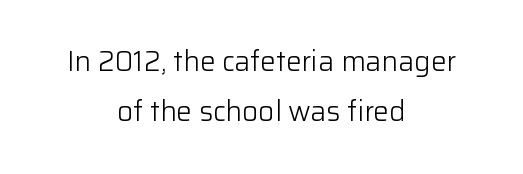
The image shows 28 px light sans-serif type, upright; set centered, line spacing 1.79x, normal letter spacing, not underlined; low stroke contrast and a medium x-height.
